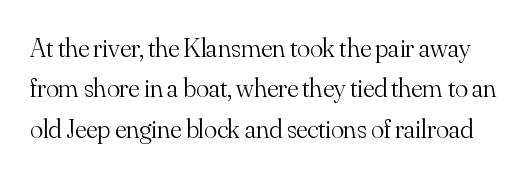
Whoever set this chose a conventional vertical rhythm. Unmarked baselines from the first word to the last. Is the type heavy? It reads as light-to-regular instead. Students, note that the glyphs here touch the page at normal intervals. The specimen reads as upright at a glance.
